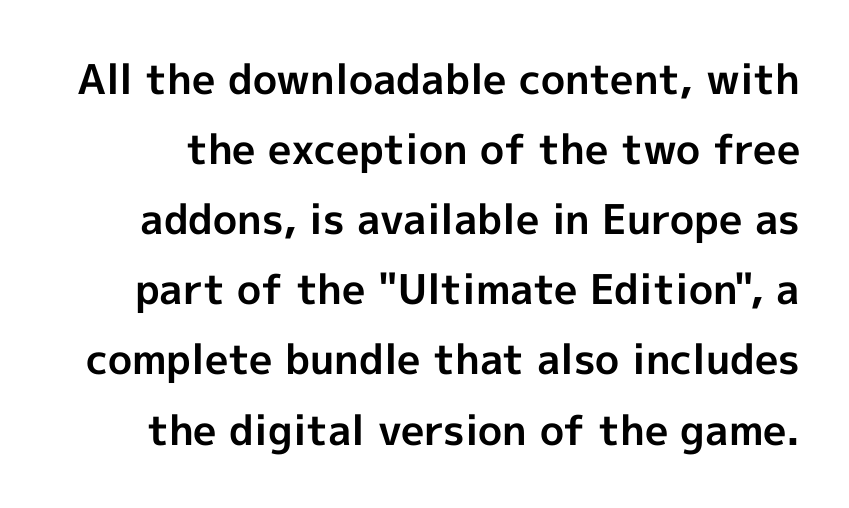
The image shows 41 px bold sans-serif type, upright; set line spacing 1.71x, normal letter spacing, not underlined; a medium x-height.
